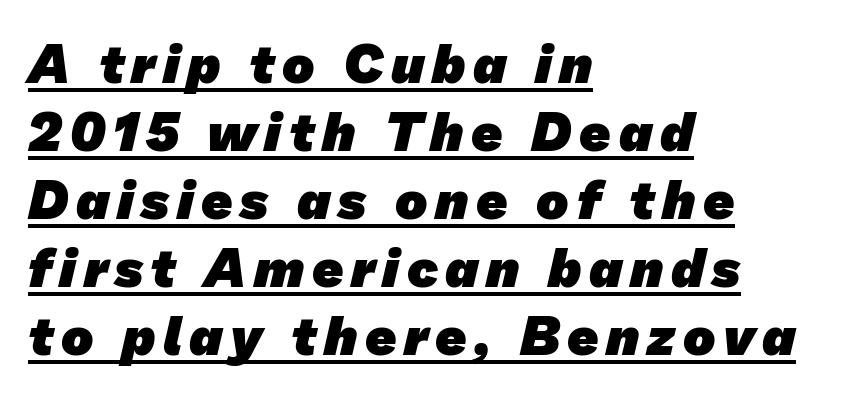
{"serif": "no", "bold": "yes", "weight": "heavy", "width": "normal", "stroke_contrast": "low", "x_height": "medium", "monospaced": "no", "underline": "yes", "align": "left", "line_spacing": "normal", "line_spacing_ratio": 1.26, "glyph_px": 54}
